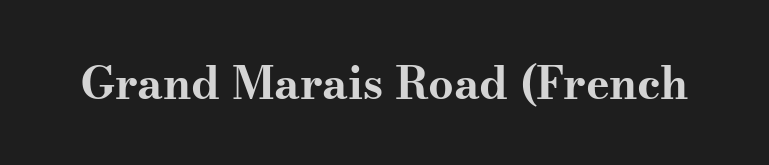
{"serif": "yes", "italic": "no", "bold": "yes", "weight": "bold", "width": "wide", "stroke_contrast": "medium", "x_height": "small", "monospaced": "no", "underline": "no", "letter_spacing": "normal", "letter_spacing_em": 0.0, "glyph_px": 45}
